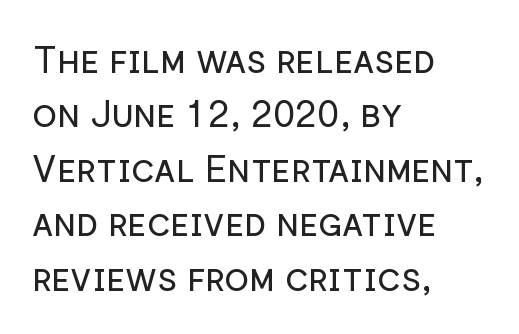
Is this a fixed-width face? No — the glyphs have proportional, varying widths. Bare-footed words on every line. Serifs: no, the terminals of the letterforms are clean. Default kerning and tracking; the words read as compact shapes. Notice how the stems are strictly vertical — no italics here.
